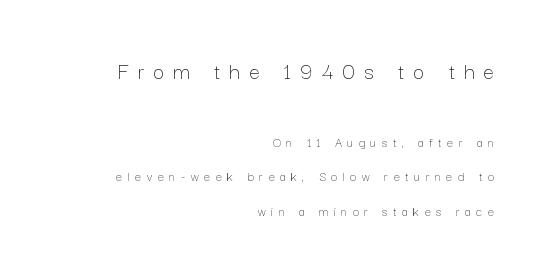
Weight: not bold — regular or lighter. A typesetter would call this heavily tracked-out type. The gap between lines stays unmarked. Italic? Not at all — the glyphs are vertical. Large over small — that's the arrangement of the two blocks here.
